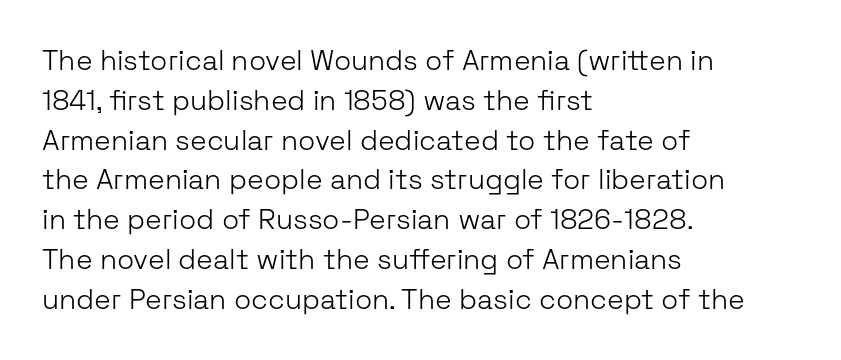
The image shows 28 px light sans-serif type, upright; set left-aligned, normal line spacing (1.42x), normal letter spacing, not underlined; low stroke contrast and a medium x-height.
